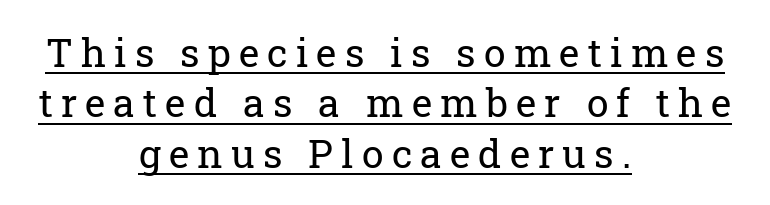
Q: Is the text bold? A: No.
Q: Is the text italic (slanted)? A: No, it is upright.
Q: Is the typeface a serif or a sans-serif typeface? A: Serif.
Q: Is the text underlined? A: Yes.
Q: How is the paragraph aligned? A: Centered.
Q: Is the spacing between letters normal or unusually wide? A: Unusually wide.
Q: Is the spacing between lines tight, normal or loose? A: Normal.
Q: Width (condensed, normal, or wide)? A: Normal.
Q: Stroke contrast? A: Low.
Q: x-height? A: Medium.
Q: Monospaced? A: No.
